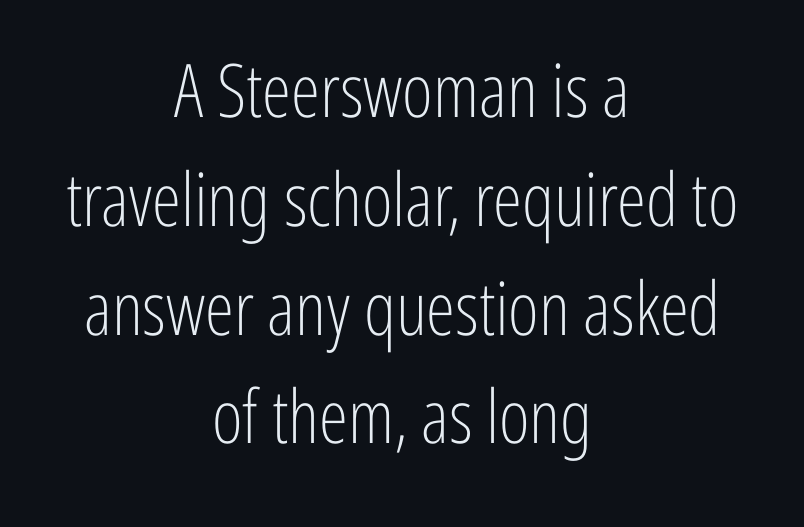
Q: Is the text bold? A: No.
Q: Is the text italic (slanted)? A: No, it is upright.
Q: Is the typeface a serif or a sans-serif typeface? A: Sans-serif.
Q: Is the text underlined? A: No.
Q: How is the paragraph aligned? A: Centered.
Q: Is the spacing between letters normal or unusually wide? A: Normal.
Q: Is the spacing between lines tight, normal or loose? A: Normal.
Q: Width (condensed, normal, or wide)? A: Condensed.
Q: Stroke contrast? A: Low.
Q: x-height? A: Medium.
Q: Monospaced? A: No.
